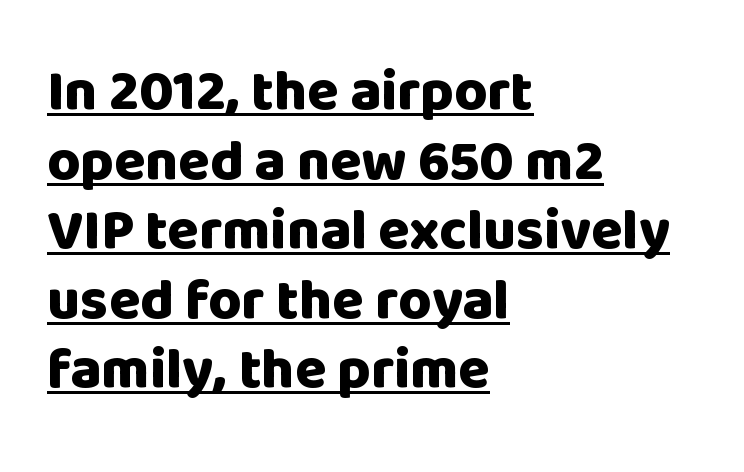
{"serif": "no", "italic": "no", "bold": "yes", "weight": "heavy", "width": "normal", "stroke_contrast": "low", "x_height": "large", "monospaced": "no", "underline": "yes", "align": "left", "line_spacing_ratio": 1.22, "letter_spacing": "normal", "letter_spacing_em": 0.0, "glyph_px": 57}
